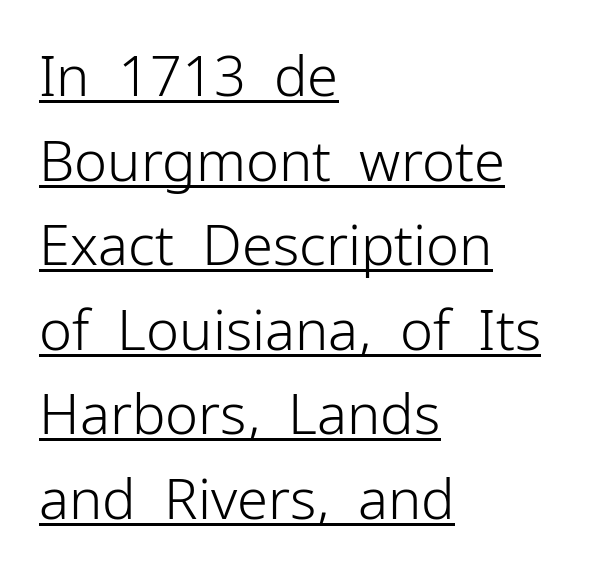
The image shows 56 px light sans-serif type, upright; set left-aligned, normal line spacing (1.51x), normal letter spacing, underlined; low stroke contrast and a medium x-height.
